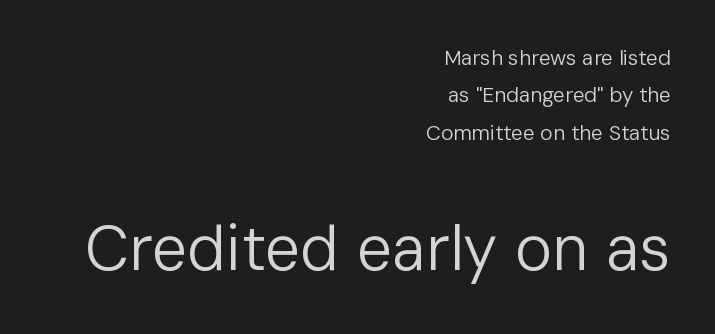
{"serif": "no", "italic": "no", "bold": "no", "weight": "regular", "width": "normal", "stroke_contrast": "low", "x_height": "medium", "monospaced": "no", "underline": "no", "align": "right", "line_spacing_ratio": 1.78, "letter_spacing": "normal", "letter_spacing_em": 0.0, "larger_block": "second", "size_ratio": 3.0, "glyph_px": 63}
